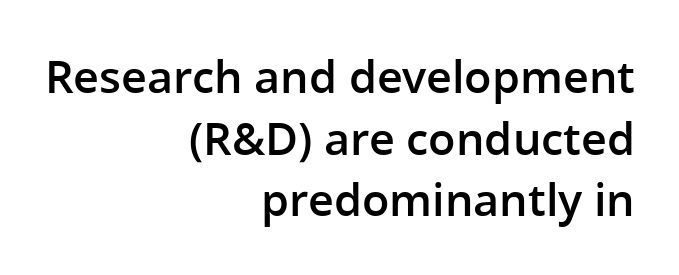
Q: Is the text bold? A: Semi-bold.
Q: Is the text italic (slanted)? A: No, it is upright.
Q: Is the typeface a serif or a sans-serif typeface? A: Sans-serif.
Q: Is the text underlined? A: No.
Q: How is the paragraph aligned? A: Right-aligned.
Q: Is the spacing between letters normal or unusually wide? A: Normal.
Q: Is the spacing between lines tight, normal or loose? A: Normal.
Q: Width (condensed, normal, or wide)? A: Normal.
Q: Stroke contrast? A: Low.
Q: x-height? A: Medium.
Q: Monospaced? A: No.
